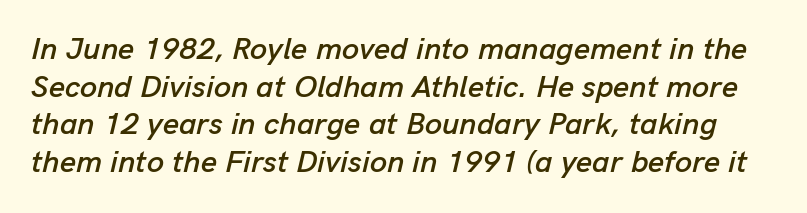
Note the varied advance widths — an 'i' is clearly narrower than an 'm'. Underline: absent. Observe the ordinary spacing: letters are neighbours, not strangers. Tall strokes in this sample are angled rather than plumb.
